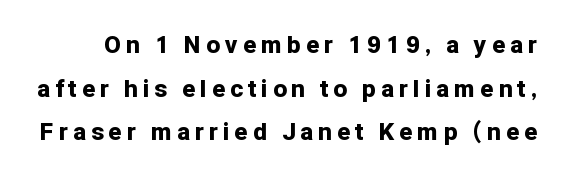
The image shows 24 px bold type, upright; set line spacing 1.82x, unusually wide letter spacing (+0.22 em), not underlined.
